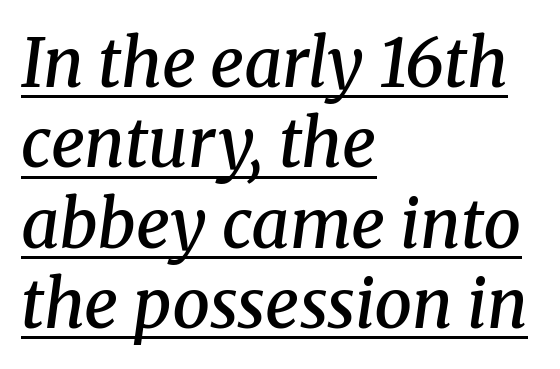
Each letter keeps its own natural width here, so spacing adapts to shape. Firm but not heavy-handed strokes: this text is semibold. Compared with a centered layout, this one pins lines to the left instead. The typography opts for an oblique posture over an upright one.
